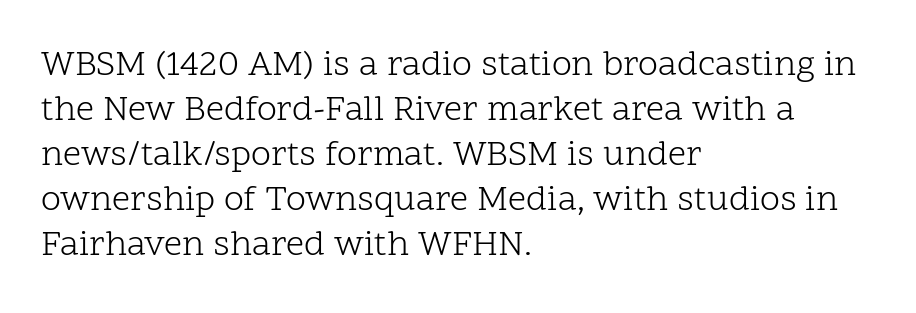
The image shows 36 px light serif type, upright; set left-aligned, normal line spacing (1.25x), normal letter spacing, not underlined; low stroke contrast and a medium x-height.
